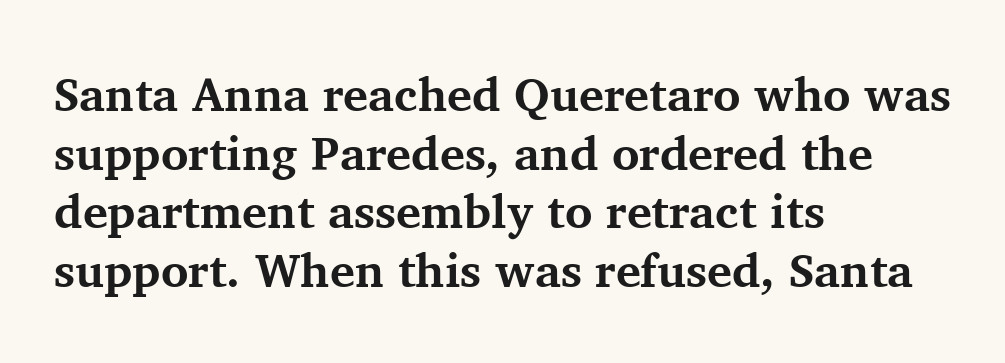
The rendering keeps characters at their native spacing. Here the designer chose a conventional face with non-uniform glyph widths. The rows are spaced the way most documents space them. The string is rendered with underlining switched off.
